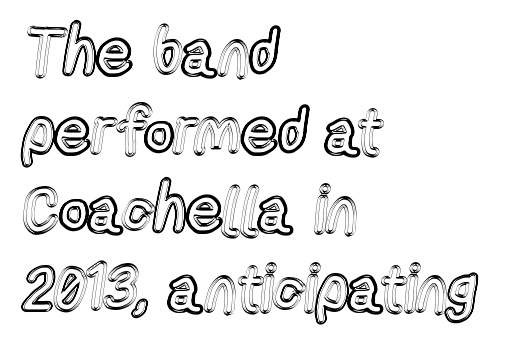
Varying glyph widths throughout — classic text-font behaviour. Alignment: flush left. Descender tails drop into unmarked territory.
